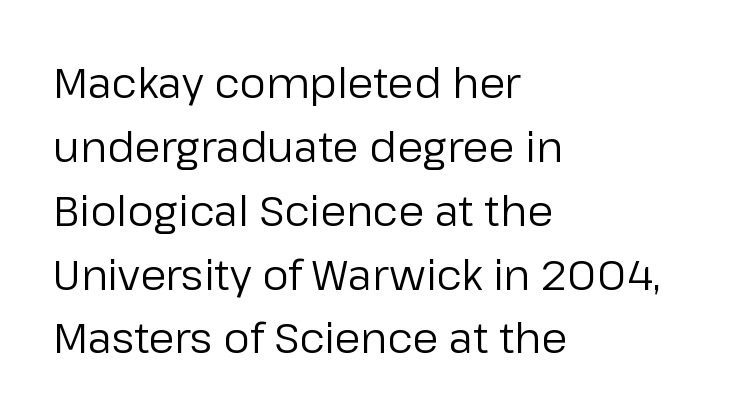
The image shows 42 px regular-weight sans-serif type, upright; set left-aligned, normal line spacing (1.52x), normal letter spacing, not underlined; low stroke contrast and a medium x-height.
